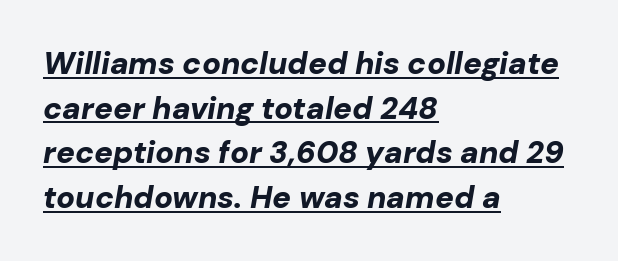
Caption: lettering with a line underneath. The rendering applies a slant to the glyphs. Varying glyph widths throughout — classic text-font behaviour. The passage is arranged the way most books set body copy — flush left. Look at the stroke-to-counter ratio: heavy, a bold.
